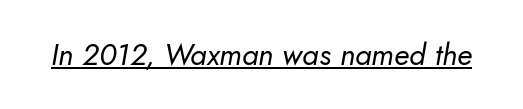
{"italic": "yes", "lean": "right", "slant_degrees": 10, "bold": "no", "weight": "regular", "width": "normal", "stroke_contrast": "low", "x_height": "small", "monospaced": "no", "underline": "yes", "letter_spacing": "normal", "letter_spacing_em": 0.0, "glyph_px": 30}
